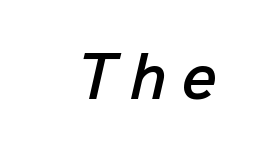
The image shows 66 px text type, italic (leaning right); set unusually wide letter spacing (+0.22 em), not underlined; low stroke contrast and a medium x-height.
